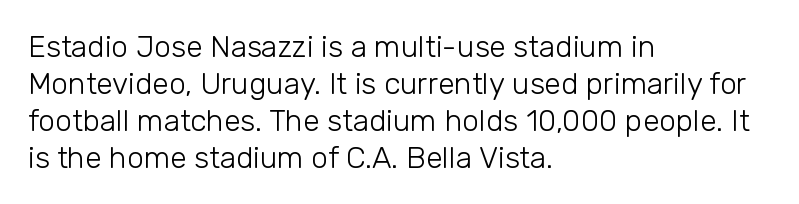
Typeset ragged right — the left edge is the straight one. Glyph-to-glyph distance matches everyday printed text. Think of a printed novel: that variable character pitch is what you see here. Summary of weight: not heavy and not bold. A typesetter would label this face a sans.
